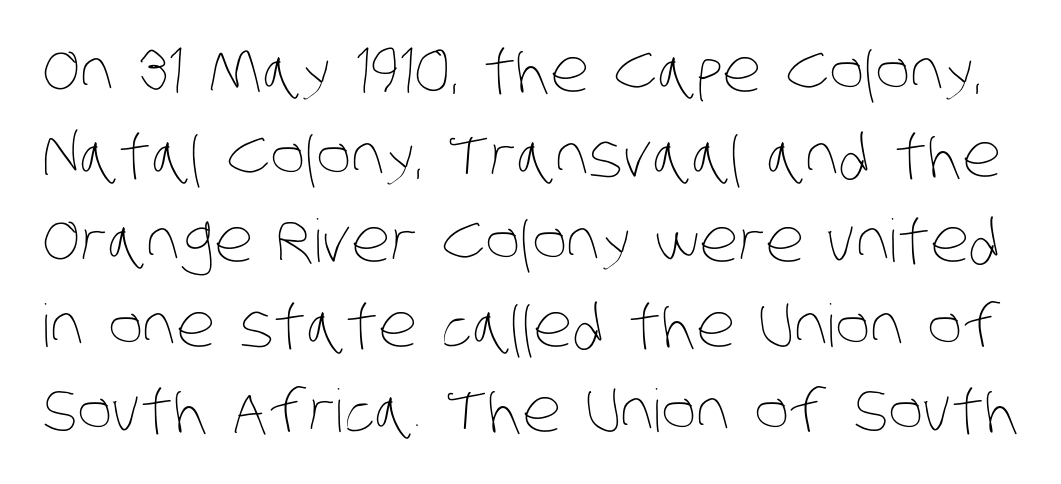
{"bold": "no", "weight": "thin", "width": "condensed", "stroke_contrast": "low", "x_height": "large", "monospaced": "no", "underline": "no", "line_spacing": "normal", "line_spacing_ratio": 1.44, "letter_spacing": "normal", "letter_spacing_em": 0.0, "glyph_px": 59}
